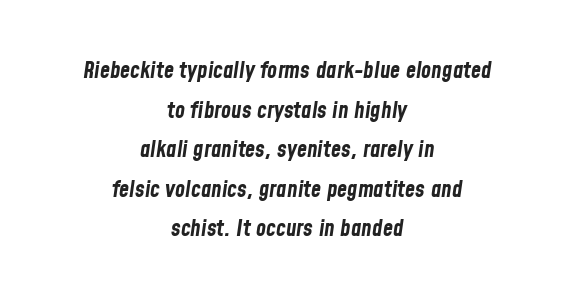
Posture: slanted. Weight: bold. Centered paragraph, ragged on both sides. Glance below the letters and you will spot only blank space.
